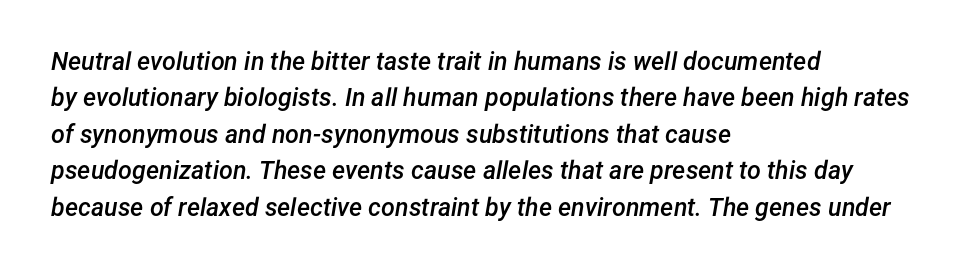
The image shows 25 px text type, italic (leaning right); set left-aligned, normal line spacing (1.46x), normal letter spacing, not underlined.
